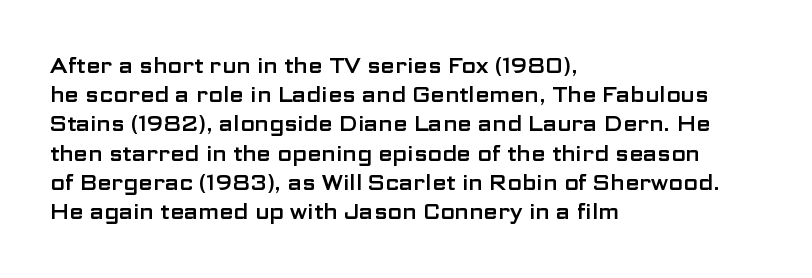
Each word holds together tightly as a unit, with standard inter-letter gaps. Left-aligned paragraph, ragged on the right. The vertical gap from one line to the next is medium. Nope, not italic — everything's standing straight. Check the space under the baseline: it is left empty.
